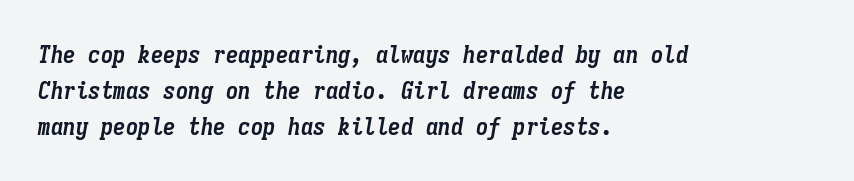
The image shows 25 px bold type, italic (leaning right); set left-aligned, normal line spacing (1.44x), normal letter spacing, not underlined.
